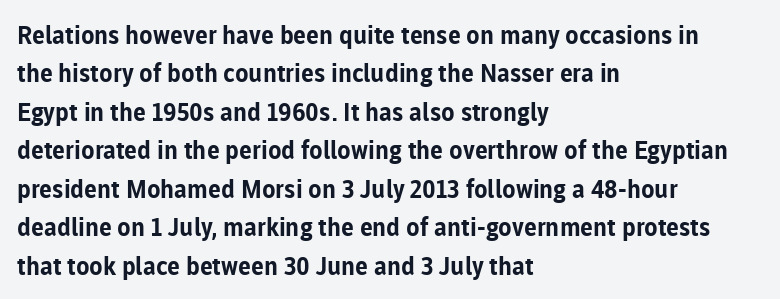
Here the glyphs are tracked normally, forming tight word shapes. Does the weight exceed regular? Yes, all the way to bold. The text block is weighted toward the left margin, trailing off unevenly rightward. Style check: upright. Notice how descenders clear the ascenders below comfortably — that's standard leading. Glance below the letters and you will spot only blank space.
